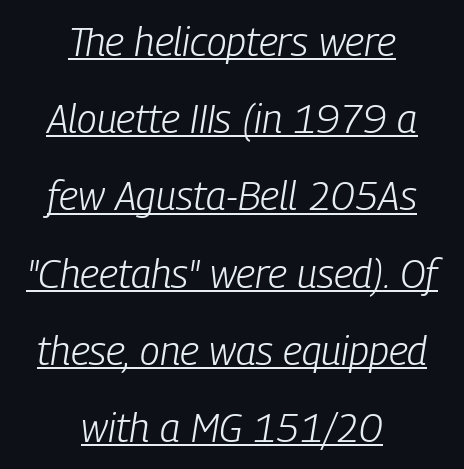
The image shows 40 px light, condensed type, italic (leaning right); set centered, loose line spacing (1.93x), normal letter spacing, underlined; low stroke contrast and a medium x-height.
